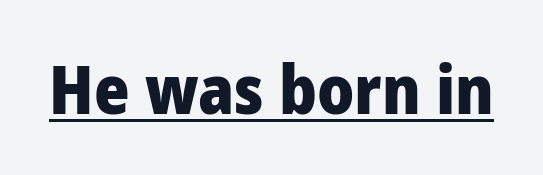
The image shows 68 px heavy sans-serif type, upright; set normal letter spacing, underlined; low stroke contrast and a medium x-height.
